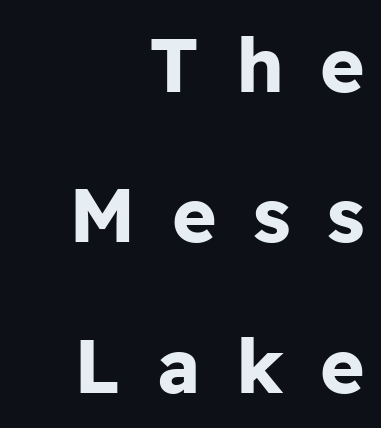
Grotesque or geometric, the face here clearly has no serifs. Think of a printed novel: that variable character pitch is what you see here. Look at the tracking — it's clearly loosened, letters drifting apart. The space beneath each line is pristine and unruled.
